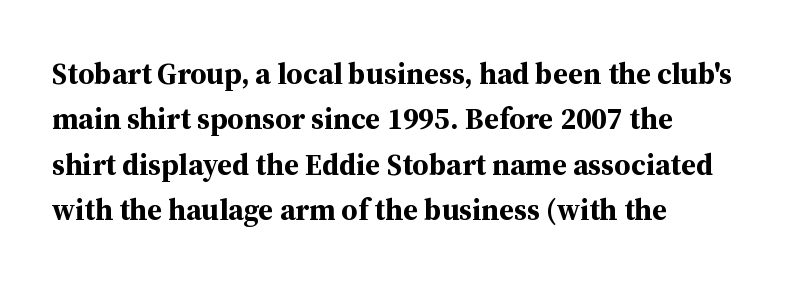
{"serif": "yes", "italic": "no", "bold": "yes", "weight": "bold", "width": "normal", "stroke_contrast": "medium", "x_height": "medium", "monospaced": "no", "underline": "no", "align": "left", "line_spacing": "normal", "line_spacing_ratio": 1.51, "letter_spacing": "normal", "letter_spacing_em": 0.0, "glyph_px": 30}
